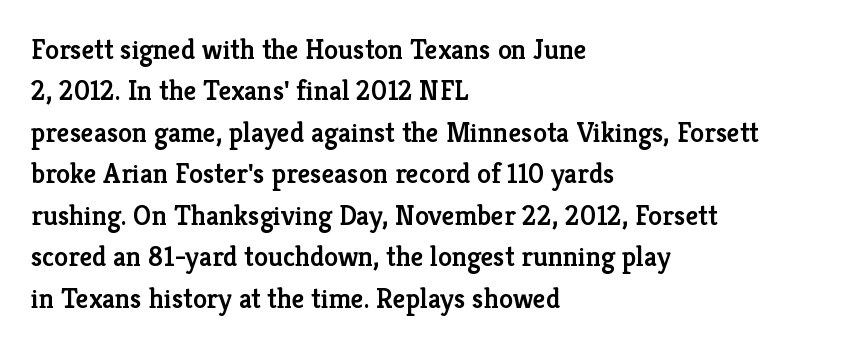
Casual observation: everything's shoved over to the left. The rendering uses natural spacing where letterforms have individual widths. In terms of leading, this rendering sits right in the middle. Bold? Not quite — semibold, heavier than regular but stopping short. The characters display serif detailing at their extremities. The glyphs are unaccompanied by any horizontal stroke below them.
